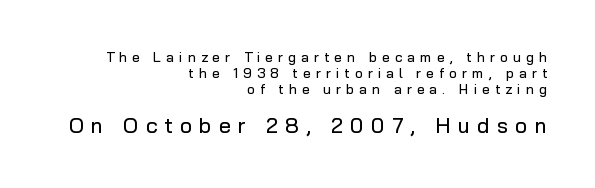
The image shows 21 px text type, upright; set right-aligned, tight line spacing (1.13x), unusually wide letter spacing (+0.35 em), not underlined; the second (bottom) block is 1.5x larger.
